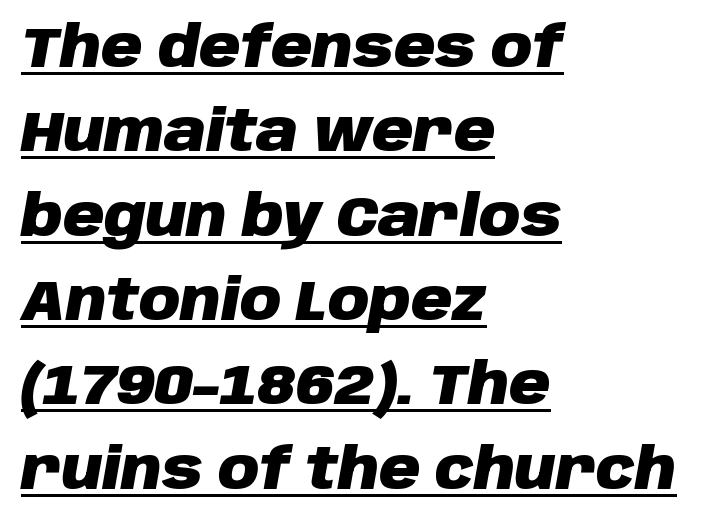
{"italic": "yes", "lean": "right", "slant_degrees": 10, "bold": "yes", "weight": "heavy", "width": "normal", "stroke_contrast": "low", "x_height": "large", "monospaced": "no", "underline": "yes", "align": "left", "line_spacing": "normal", "line_spacing_ratio": 1.48, "letter_spacing": "normal", "letter_spacing_em": 0.0, "glyph_px": 57}
